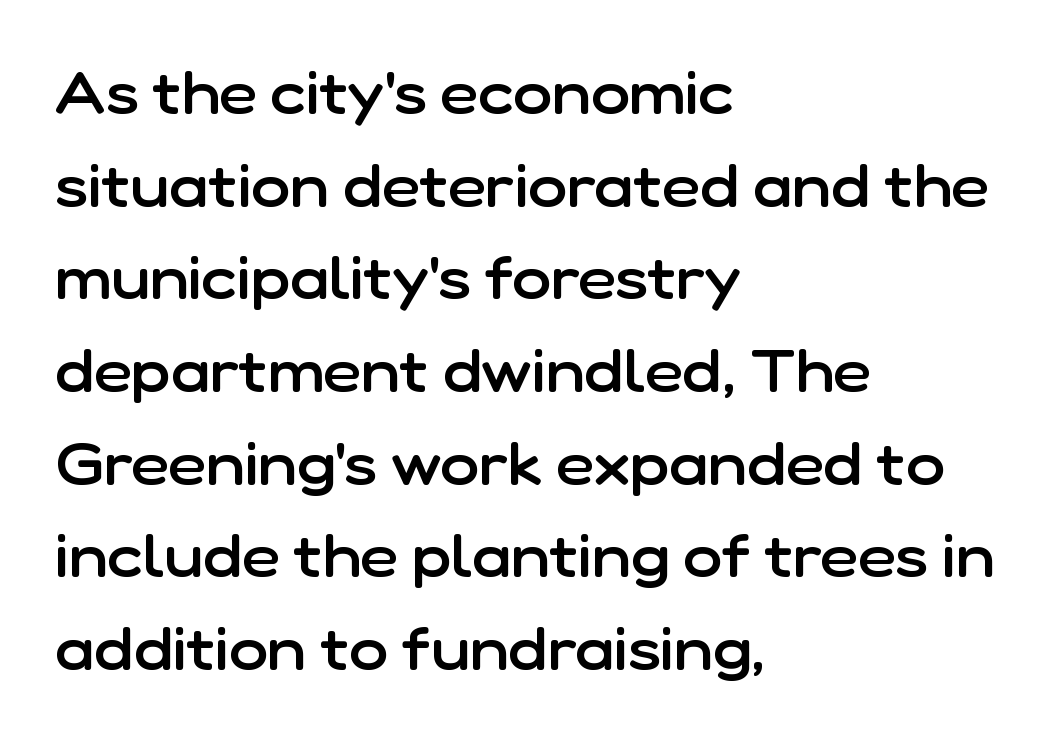
The image shows 59 px semibold sans-serif type, upright; set left-aligned, normal line spacing (1.57x), normal letter spacing, not underlined; low stroke contrast and a medium x-height.
